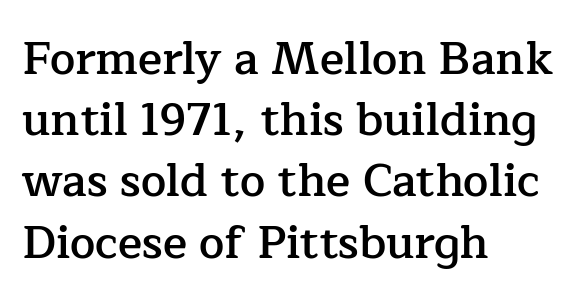
Q: Is the text bold? A: Semi-bold.
Q: Is the text italic (slanted)? A: No, it is upright.
Q: Is the typeface a serif or a sans-serif typeface? A: Serif.
Q: Is the text underlined? A: No.
Q: How is the paragraph aligned? A: Left-aligned.
Q: Is the spacing between letters normal or unusually wide? A: Normal.
Q: Is the spacing between lines tight, normal or loose? A: Normal.
Q: Width (condensed, normal, or wide)? A: Normal.
Q: Stroke contrast? A: Low.
Q: x-height? A: Medium.
Q: Monospaced? A: No.
